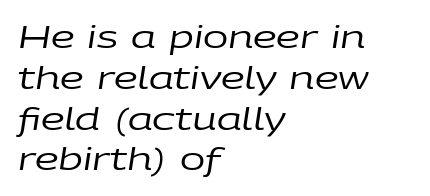
{"italic": "yes", "lean": "right", "slant_degrees": 9, "bold": "no", "weight": "regular", "width": "wide", "stroke_contrast": "low", "x_height": "large", "monospaced": "no", "underline": "no", "align": "left", "line_spacing": "normal", "line_spacing_ratio": 1.36, "letter_spacing": "normal", "letter_spacing_em": 0.0, "glyph_px": 30}
